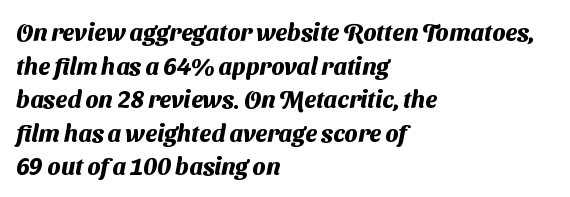
Q: Is the text bold? A: Yes.
Q: Is the text underlined? A: No.
Q: How is the paragraph aligned? A: Left-aligned.
Q: Is the spacing between letters normal or unusually wide? A: Normal.
Q: Is the spacing between lines tight, normal or loose? A: Normal.
